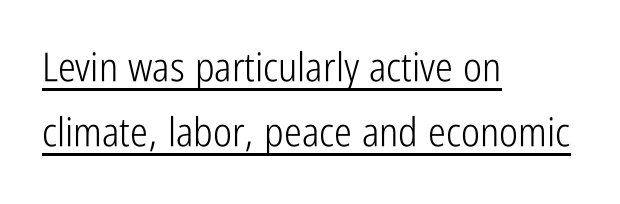
The image shows 40 px light, condensed sans-serif type, upright; set left-aligned, normal line spacing (1.62x), normal letter spacing, underlined; low stroke contrast and a medium x-height.
